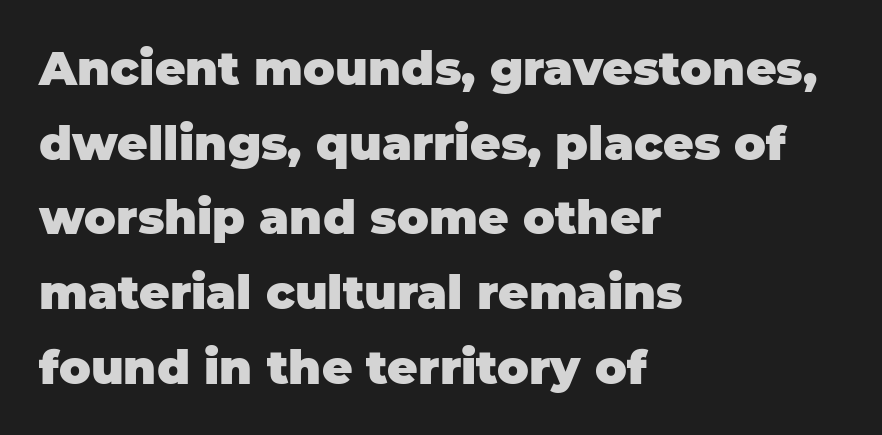
Q: Is the text bold? A: Yes.
Q: Is the text italic (slanted)? A: No, it is upright.
Q: Is the typeface a serif or a sans-serif typeface? A: Sans-serif.
Q: Is the text underlined? A: No.
Q: How is the paragraph aligned? A: Left-aligned.
Q: Is the spacing between letters normal or unusually wide? A: Normal.
Q: Is the spacing between lines tight, normal or loose? A: Normal.
Q: Width (condensed, normal, or wide)? A: Normal.
Q: Stroke contrast? A: Low.
Q: x-height? A: Large.
Q: Monospaced? A: No.
